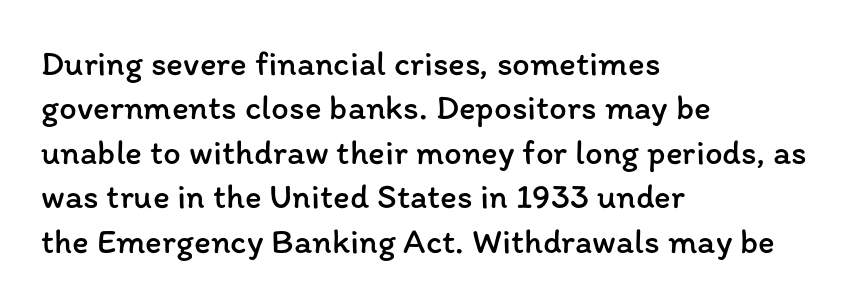
The image shows 35 px regular-weight type, upright; set left-aligned, normal line spacing (1.27x), normal letter spacing, not underlined; low stroke contrast and a medium x-height.
